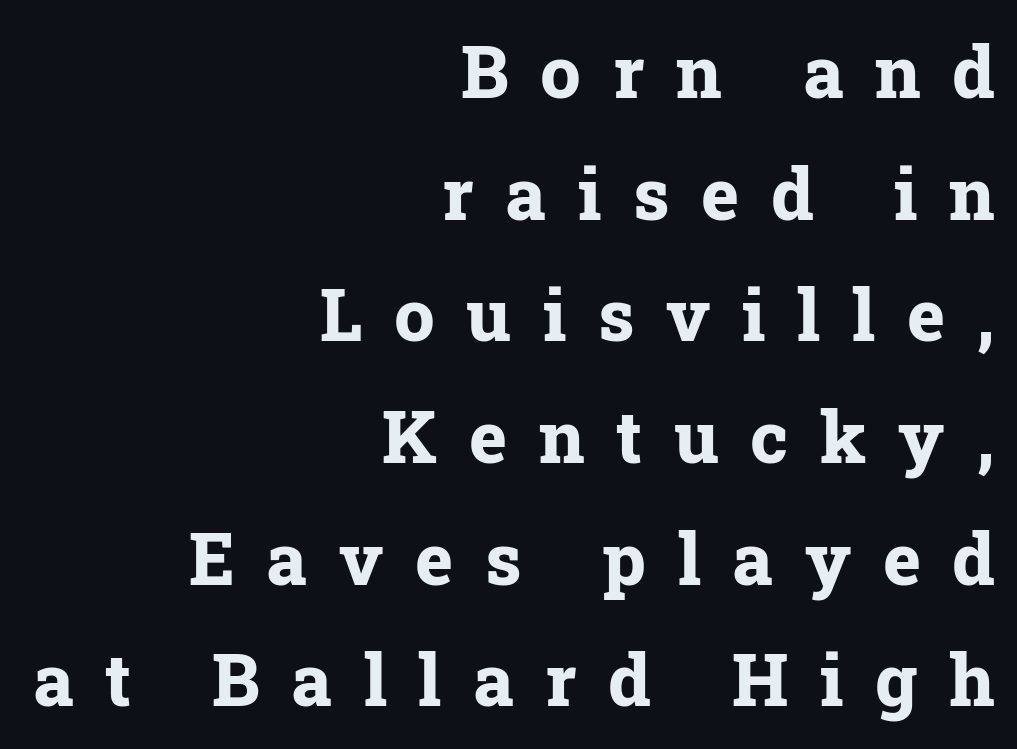
{"serif": "yes", "italic": "no", "bold": "yes", "weight": "bold", "width": "normal", "stroke_contrast": "low", "x_height": "medium", "monospaced": "no", "underline": "no", "align": "right", "line_spacing": "normal", "line_spacing_ratio": 1.69, "letter_spacing": "wide", "letter_spacing_em": 0.44, "glyph_px": 72}
